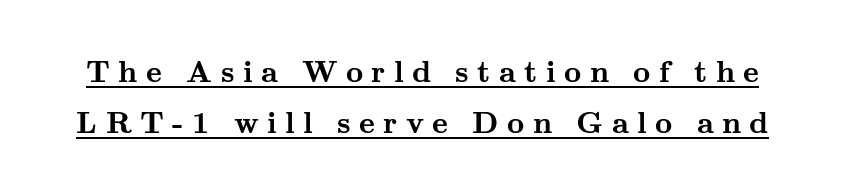
This is underlined copy, the kind a proofreader might mark for attention. The font is running at its bold setting. Letterform terminals end in serifs throughout the passage. Tracking value appears strongly positive — letters spread wide. These lines are rendered in a variable-pitch font.
